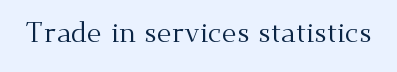
Is the letter spacing exaggerated? No — it looks like the ordinary default. The passage shown is not bold in any degree. Unlike italic type, these characters show no tilt at all. These lines are rendered in a variable-pitch font. Look at the bottom of the vertical strokes: they flare into serifs here. A clean baseline with only descenders dipping below it.
